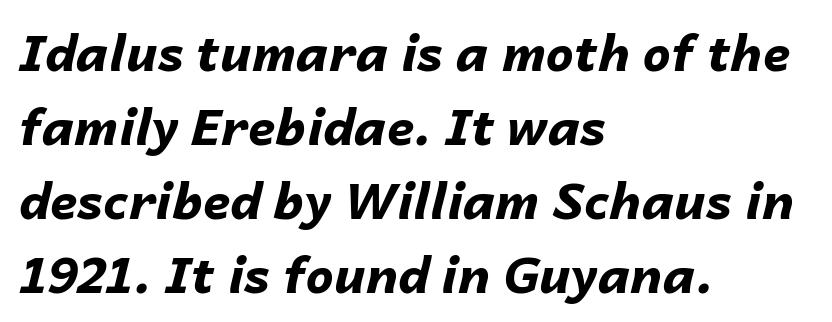
A normal amount of white space separates one row of letters from the next. Horizontal alignment here is leftward, the default for most running prose. The space beneath each line is pristine and unruled. Is the type bold? Yes — the strokes are clearly thick and heavy.
